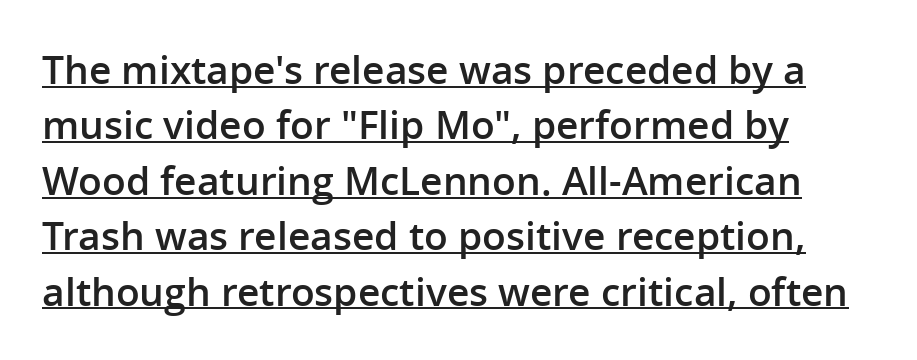
The image shows 39 px semibold sans-serif type, upright; set left-aligned, normal line spacing (1.42x), normal letter spacing, underlined; low stroke contrast and a medium x-height.
